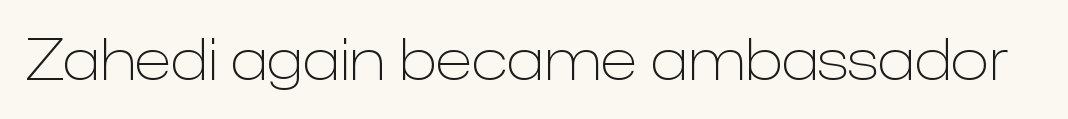
Q: Is the text bold? A: No.
Q: Is the text italic (slanted)? A: No, it is upright.
Q: Is the typeface a serif or a sans-serif typeface? A: Sans-serif.
Q: Is the text underlined? A: No.
Q: Is the spacing between letters normal or unusually wide? A: Normal.
Q: Width (condensed, normal, or wide)? A: Normal.
Q: Stroke contrast? A: Low.
Q: x-height? A: Medium.
Q: Monospaced? A: No.
